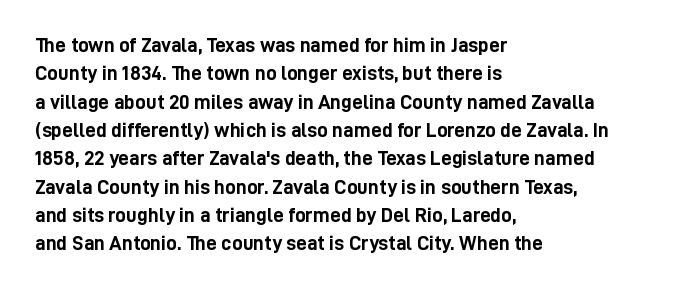
The image shows 21 px bold type, upright; set left-aligned, normal line spacing (1.35x), normal letter spacing, not underlined.
